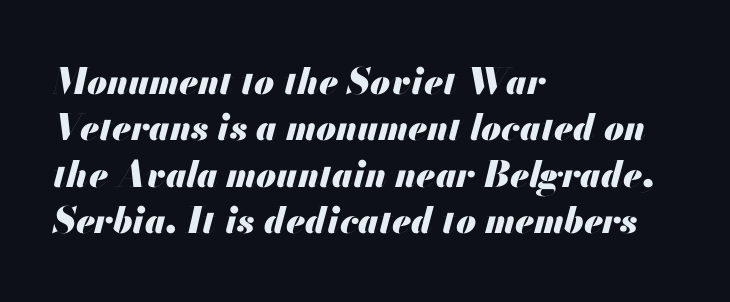
This rendering features lettering with no underline. Chunky letters — that's bold for sure. Typeset ragged right — the left edge is the straight one. One glance says typical: line gaps are just what's usual. In terms of letterspacing, this is plain default setting.
